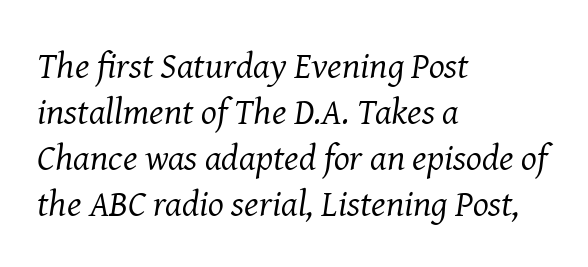
Q: Is the text bold? A: No.
Q: Is the text italic (slanted)? A: Yes, it leans right by about 8 degrees.
Q: Is the typeface a serif or a sans-serif typeface? A: Serif.
Q: Is the text underlined? A: No.
Q: How is the paragraph aligned? A: Left-aligned.
Q: Is the spacing between letters normal or unusually wide? A: Normal.
Q: Width (condensed, normal, or wide)? A: Normal.
Q: Stroke contrast? A: Medium.
Q: x-height? A: Medium.
Q: Monospaced? A: No.
